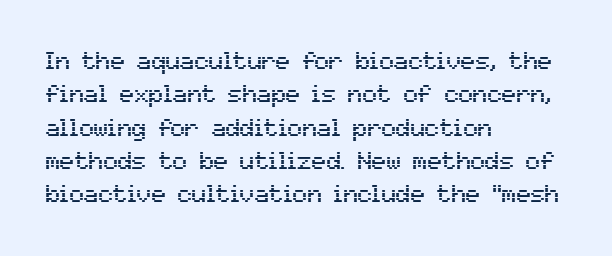
The image shows 24 px text type, upright; set left-aligned, normal line spacing (1.39x), normal letter spacing, not underlined.
